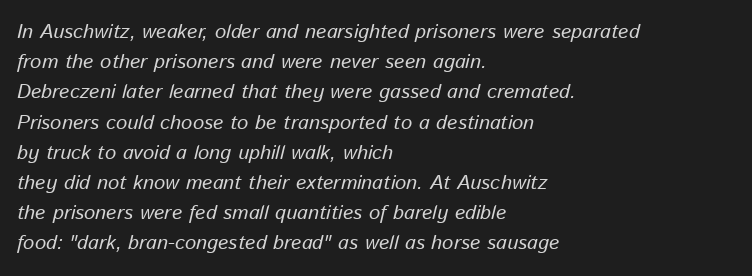
Check the space under the baseline: it is left empty. Is the letter spacing exaggerated? No — it looks like the ordinary default. Regarding leading, the lines here are spaced in the standard way. The face used here has a pronounced slope to its letters.
